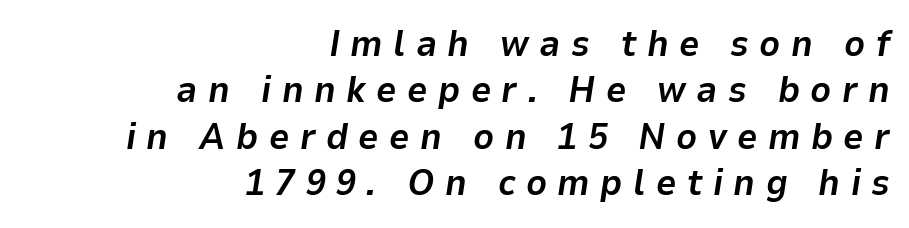
Leading matches the norm, producing a regular column. Typeset ragged left — the right edge is the straight one. These lines are rendered in a variable-pitch font. Descender tails drop into unmarked territory. I'd describe the lettering as bold — thick and assertive.
